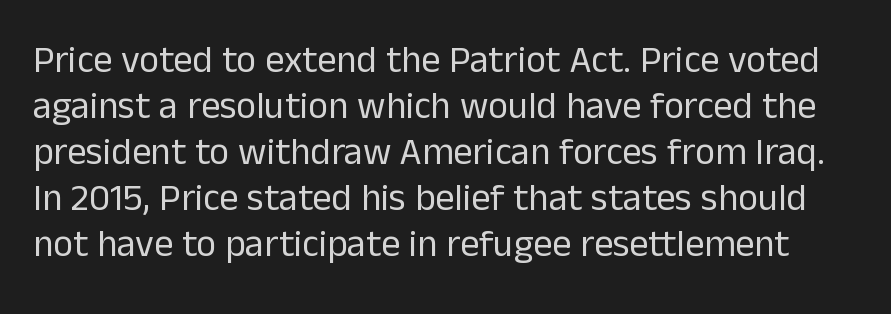
Students, note that the glyphs here touch the page at normal intervals. Nothing heavy about these letters — not bold at all. Bare-footed words on every line. Is this a sans? Yes — the strokes have no serifs. Each letter keeps its own natural width here, so spacing adapts to shape.
